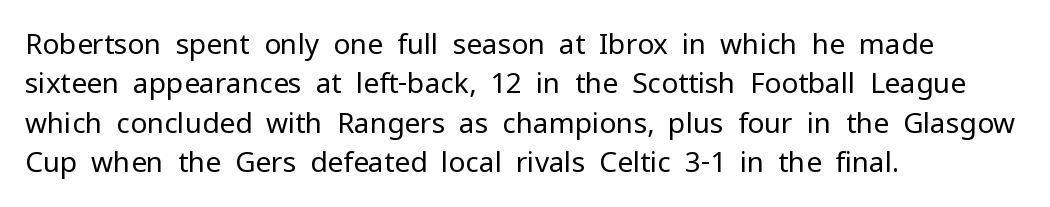
{"serif": "no", "italic": "no", "bold": "no", "weight": "regular", "width": "normal", "stroke_contrast": "low", "x_height": "medium", "monospaced": "no", "underline": "no", "align": "left", "line_spacing": "normal", "line_spacing_ratio": 1.41, "letter_spacing": "normal", "letter_spacing_em": 0.0, "glyph_px": 28}
